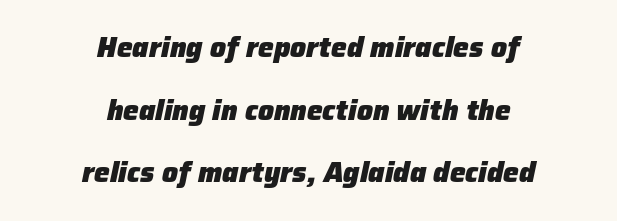
Each new line begins a long way beneath the previous one. Each letter keeps its own natural width here, so spacing adapts to shape. This sample uses an oblique cut, with every glyph tilted off the vertical. Lines of text with bare space underneath. In terms of letterspacing, this is plain default setting. Students, this is bold: see how much ink each stroke carries.
